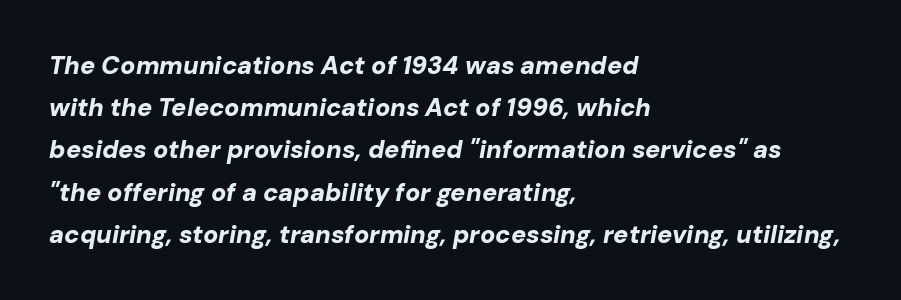
Glance below the letters and you will spot only blank space. In terms of leading, this rendering sits right in the middle. Tracking here is standard; glyphs follow each other at the usual distance. The letters are bold, with thick, heavy strokes. Caption: multi-line text, flush left, ragged right.
